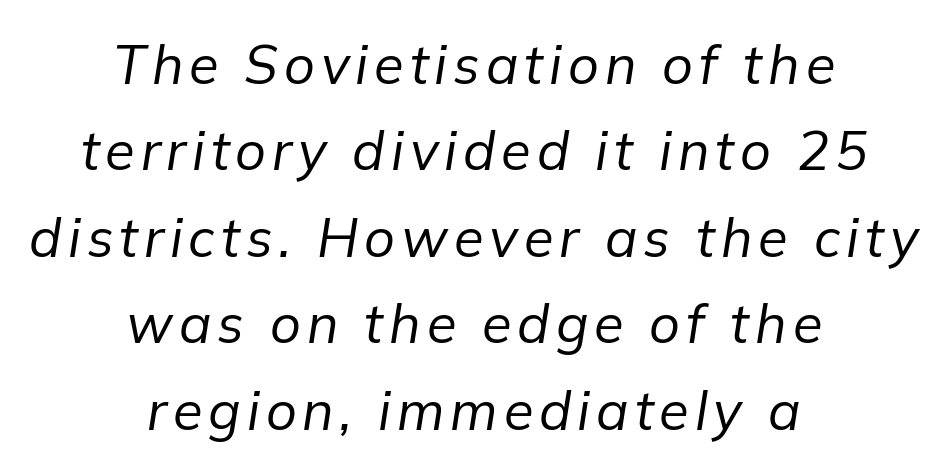
{"italic": "yes", "lean": "right", "slant_degrees": 9, "bold": "no", "weight": "regular", "width": "normal", "stroke_contrast": "low", "x_height": "medium", "monospaced": "no", "underline": "no", "align": "center", "line_spacing": "normal", "line_spacing_ratio": 1.6, "glyph_px": 54}
